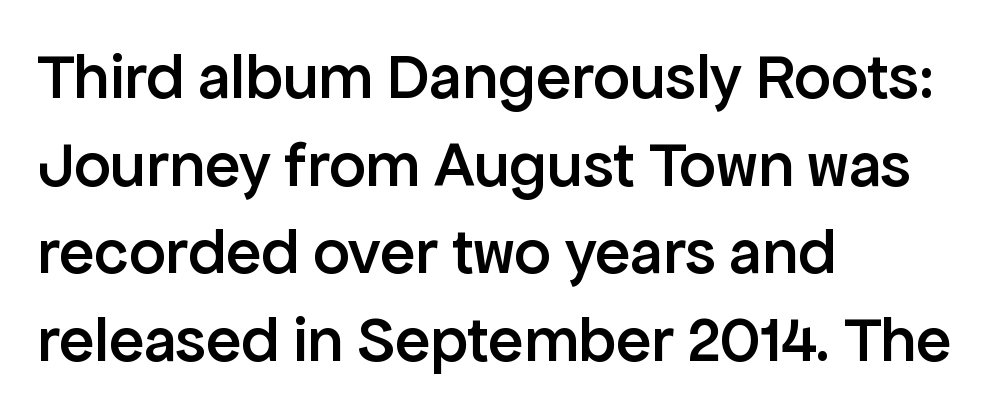
{"serif": "no", "italic": "no", "bold": "semi", "weight": "semibold", "width": "normal", "stroke_contrast": "low", "x_height": "medium", "monospaced": "no", "underline": "no", "align": "left", "line_spacing": "normal", "line_spacing_ratio": 1.35, "letter_spacing": "normal", "letter_spacing_em": 0.0, "glyph_px": 65}
